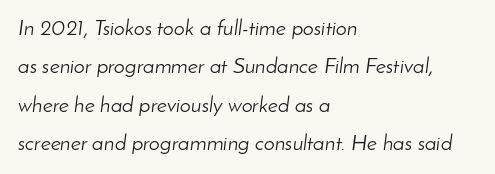
The image shows 22 px text type, italic (leaning right); set left-aligned, line spacing 1.74x, normal letter spacing, not underlined.
